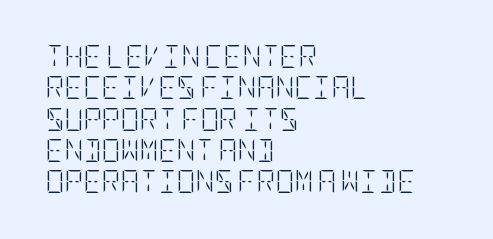
{"italic": "no", "bold": "no", "underline": "no", "align": "left", "line_spacing": "normal", "line_spacing_ratio": 1.36, "letter_spacing": "normal", "letter_spacing_em": 0.0, "glyph_px": 23}
